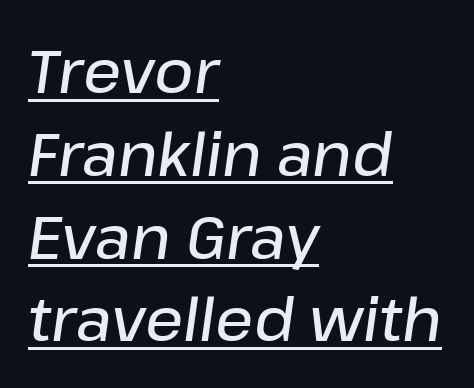
Here the glyphs are tracked normally, forming tight word shapes. The rows are spaced the way most documents space them. Compared with an ordinary text face, these strokes are moderately heavier — a semibold. Has an underline been added? It has.
